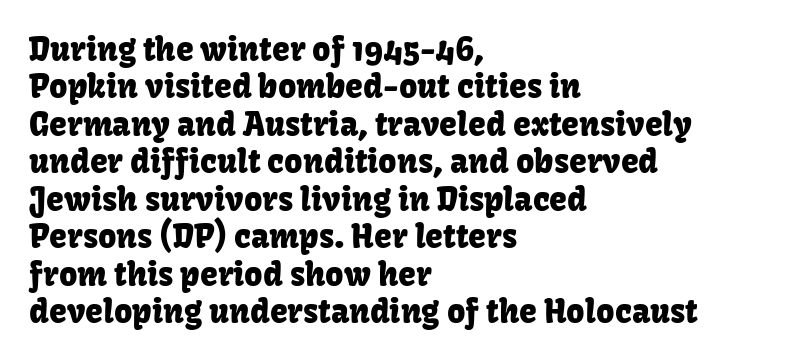
Q: Is the text italic (slanted)? A: No, it is upright.
Q: Is the typeface a serif or a sans-serif typeface? A: Sans-serif.
Q: Is the text underlined? A: No.
Q: How is the paragraph aligned? A: Left-aligned.
Q: Is the spacing between letters normal or unusually wide? A: Normal.
Q: Width (condensed, normal, or wide)? A: Normal.
Q: Stroke contrast? A: Low.
Q: x-height? A: Medium.
Q: Monospaced? A: No.
